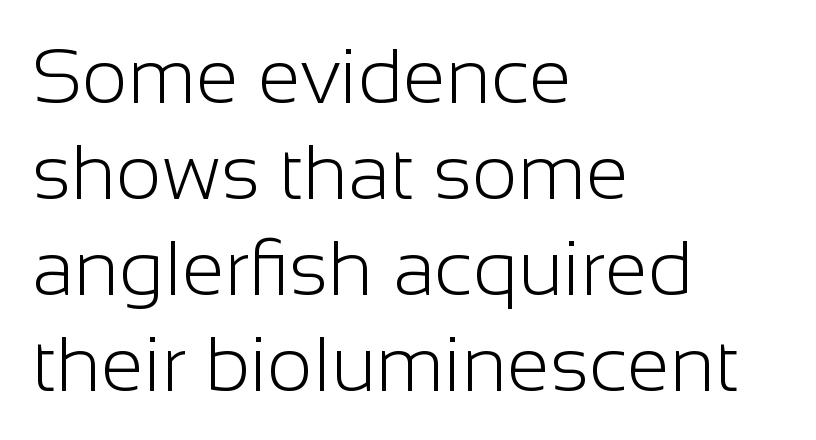
{"serif": "no", "italic": "no", "bold": "no", "weight": "light", "width": "normal", "stroke_contrast": "low", "x_height": "medium", "monospaced": "no", "underline": "no", "align": "left", "line_spacing_ratio": 1.23, "letter_spacing": "normal", "letter_spacing_em": 0.0, "glyph_px": 78}
